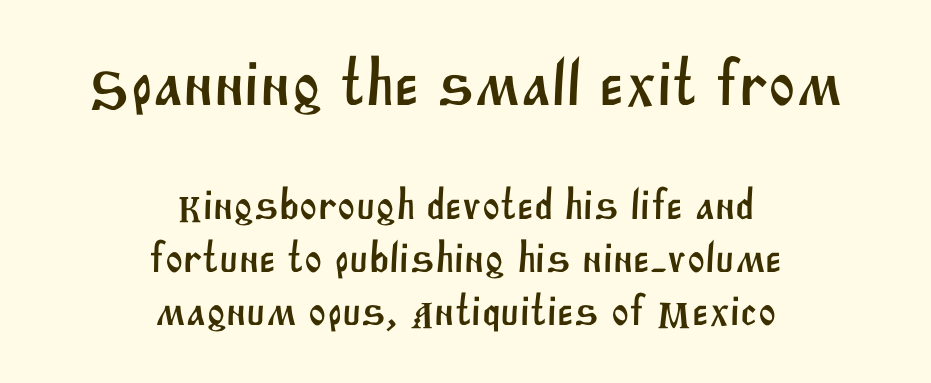
The image shows 65 px sans-serif type; set centered, line spacing 1.24x, normal letter spacing, not underlined; the first (top) block is 1.51x larger; medium stroke contrast and a large x-height.
